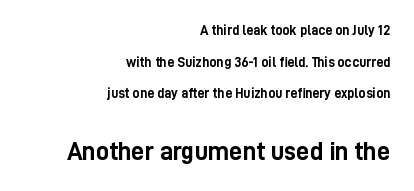
The image shows 26 px bold type, upright; set right-aligned, loose line spacing (2.26x), normal letter spacing, not underlined; the second (bottom) block is 1.86x larger.
